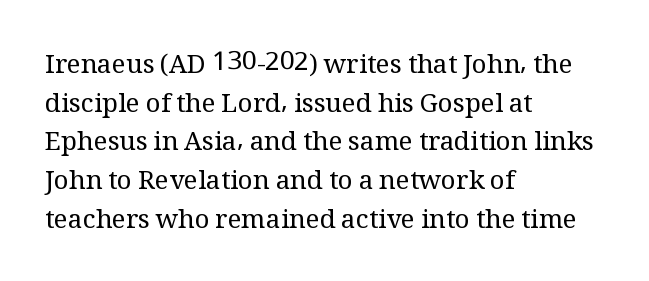
Posture: vertical. The weight tops out at a normal text grade. Words appear dense and cohesive because spacing is normal. If you drew a ruler down the left edge, every line would touch it. Line spacing here is normal. Underline: absent.
